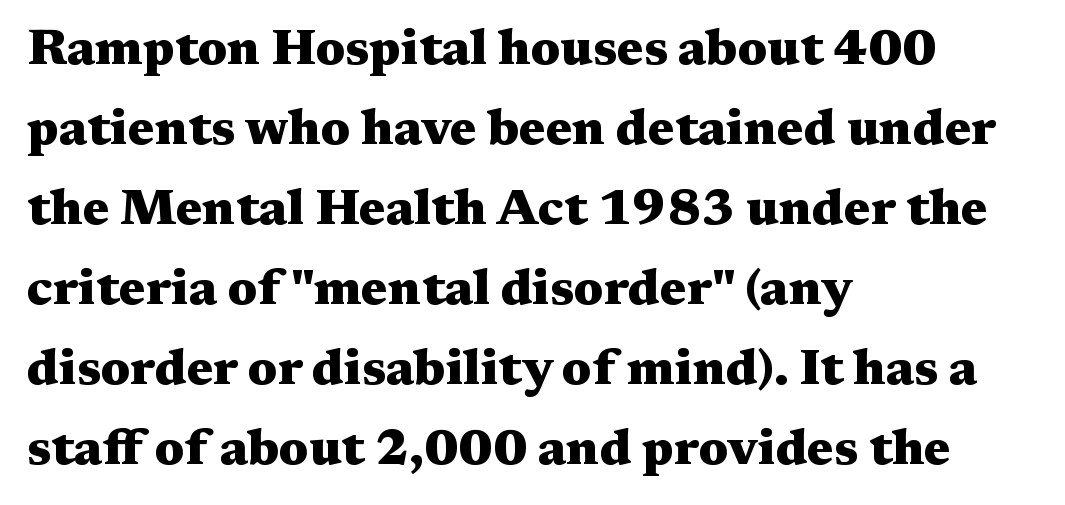
{"serif": "yes", "italic": "no", "bold": "yes", "weight": "heavy", "width": "wide", "stroke_contrast": "medium", "x_height": "medium", "monospaced": "no", "underline": "no", "align": "left", "line_spacing": "normal", "line_spacing_ratio": 1.6, "letter_spacing": "normal", "letter_spacing_em": 0.0, "glyph_px": 50}
